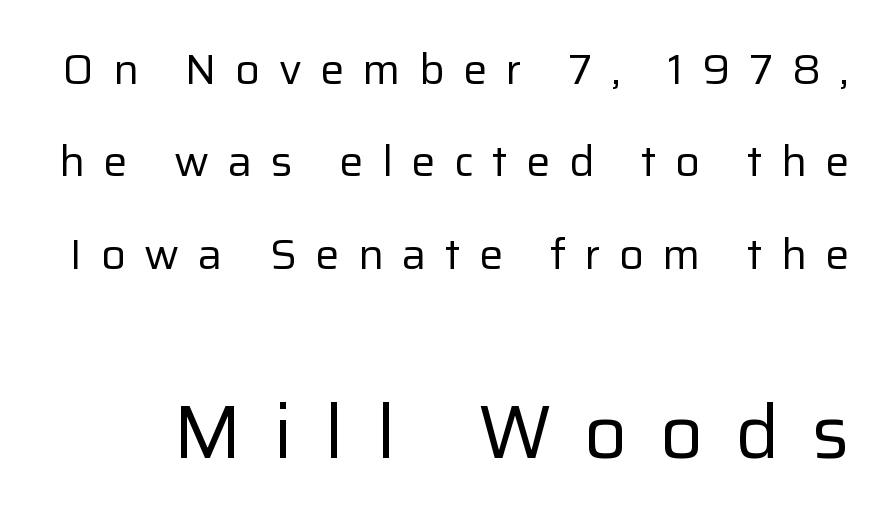
The image shows 75 px regular-weight sans-serif type, upright; set loose line spacing (2.15x), unusually wide letter spacing (+0.43 em), not underlined; the second (bottom) block is 1.74x larger; low stroke contrast and a medium x-height.
